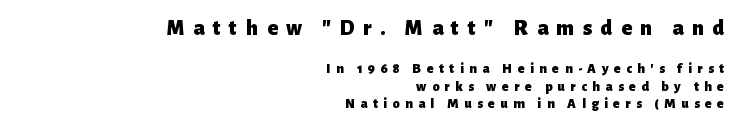
You could only call the tracking loose — the letters float apart. Check the space under the baseline: it is left empty. A dark, heavy texture on the line: the type is bold. Two sizes are in play, and the larger belongs to the first block. Ordinary non-slanted type is in use. These lines stack with their right ends in a neat column.
